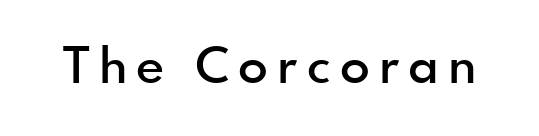
The text was rendered using a sans face with plain stroke endings. Any mark beneath the type? The region is blank. Varying glyph widths throughout — classic text-font behaviour. Semibold letterforms, between regular and bold. Ascenders rise straight up at ninety degrees.
